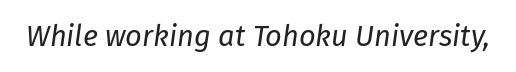
The image shows 29 px regular-weight type, italic (leaning right); set normal letter spacing, not underlined; low stroke contrast and a medium x-height.
